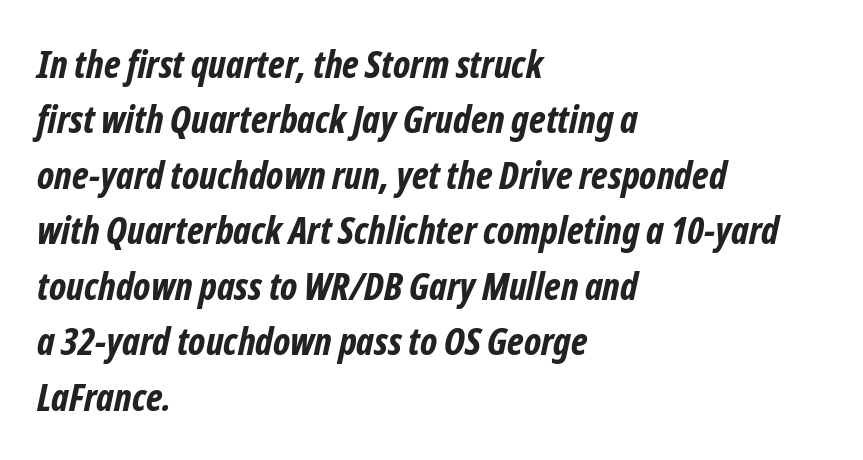
Is the type bold? Yes — the strokes are clearly thick and heavy. A sans-serif font was chosen for this passage. Look at the tracking — it's just the regular setting, nothing added. Notice how the passage keeps a crisp vertical edge on the left only. These lines are rendered in a variable-pitch font. This block has exactly the height ordinary leading produces.
